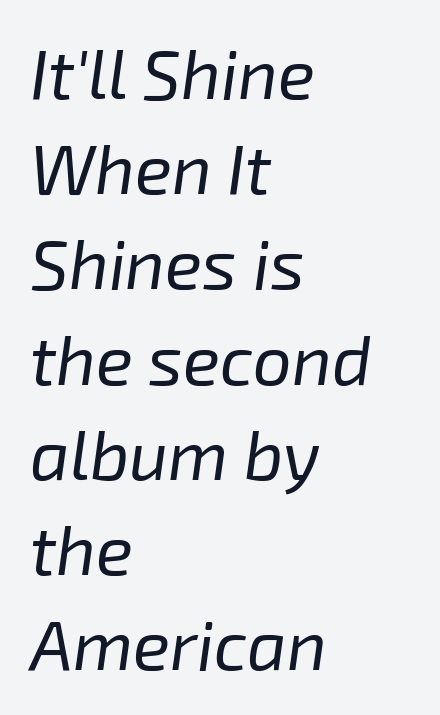
{"italic": "yes", "lean": "right", "slant_degrees": 8, "bold": "no", "weight": "regular", "width": "normal", "stroke_contrast": "low", "x_height": "medium", "monospaced": "no", "underline": "no", "align": "left", "line_spacing": "normal", "line_spacing_ratio": 1.38, "letter_spacing": "normal", "letter_spacing_em": 0.0, "glyph_px": 69}
